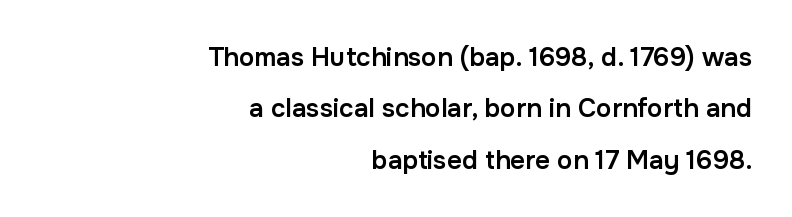
Q: Is the text bold? A: Semi-bold.
Q: Is the text italic (slanted)? A: No, it is upright.
Q: Is the text underlined? A: No.
Q: How is the paragraph aligned? A: Right-aligned.
Q: Is the spacing between letters normal or unusually wide? A: Normal.
Q: Is the spacing between lines tight, normal or loose? A: Loose.
